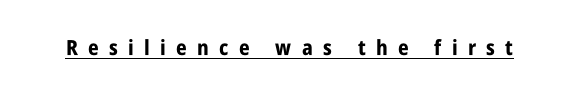
Caption: bold face, heavy strokes. Glyph-to-glyph distance is far greater than everyday printed text. Quick note: underline on. If you drew a line through each stem, it would be perfectly vertical.
